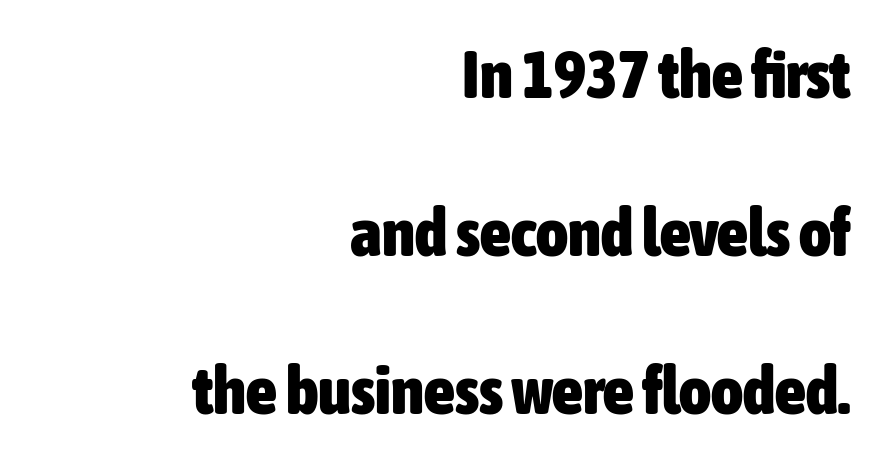
The image shows 68 px heavy, condensed sans-serif type, upright; set right-aligned, loose line spacing (2.32x), normal letter spacing, not underlined; low stroke contrast and a medium x-height.
